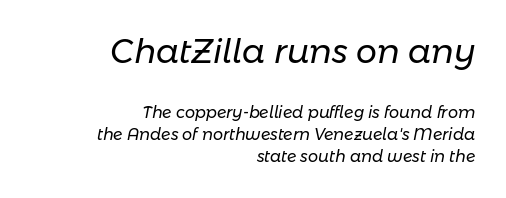
The image shows 33 px regular-weight type, italic (leaning right); set right-aligned, normal line spacing (1.36x), normal letter spacing, not underlined; the first (top) block is 2.06x larger; low stroke contrast and a medium x-height.
